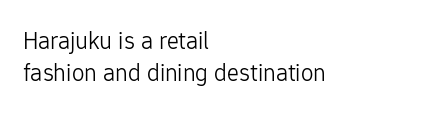
The image shows 25 px text type, upright; set left-aligned, normal line spacing (1.3x), normal letter spacing, not underlined.
